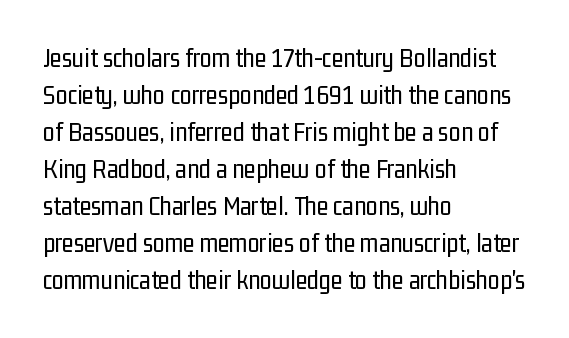
Q: Is the text bold? A: No.
Q: Is the text italic (slanted)? A: No, it is upright.
Q: Is the text underlined? A: No.
Q: How is the paragraph aligned? A: Left-aligned.
Q: Is the spacing between letters normal or unusually wide? A: Normal.
Q: Is the spacing between lines tight, normal or loose? A: Normal.
